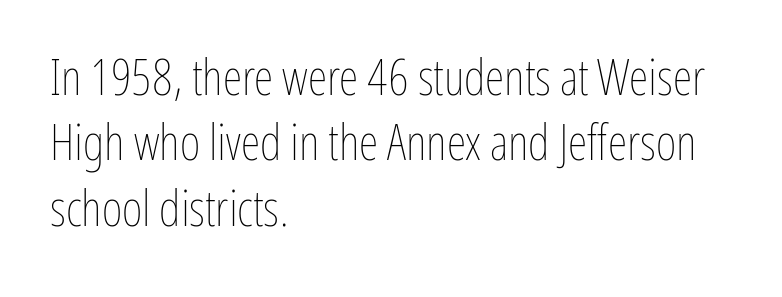
Q: Is the text bold? A: No.
Q: Is the text italic (slanted)? A: No, it is upright.
Q: Is the text underlined? A: No.
Q: How is the paragraph aligned? A: Left-aligned.
Q: Is the spacing between letters normal or unusually wide? A: Normal.
Q: Is the spacing between lines tight, normal or loose? A: Normal.
Q: Width (condensed, normal, or wide)? A: Condensed.
Q: Stroke contrast? A: Low.
Q: x-height? A: Medium.
Q: Monospaced? A: No.
